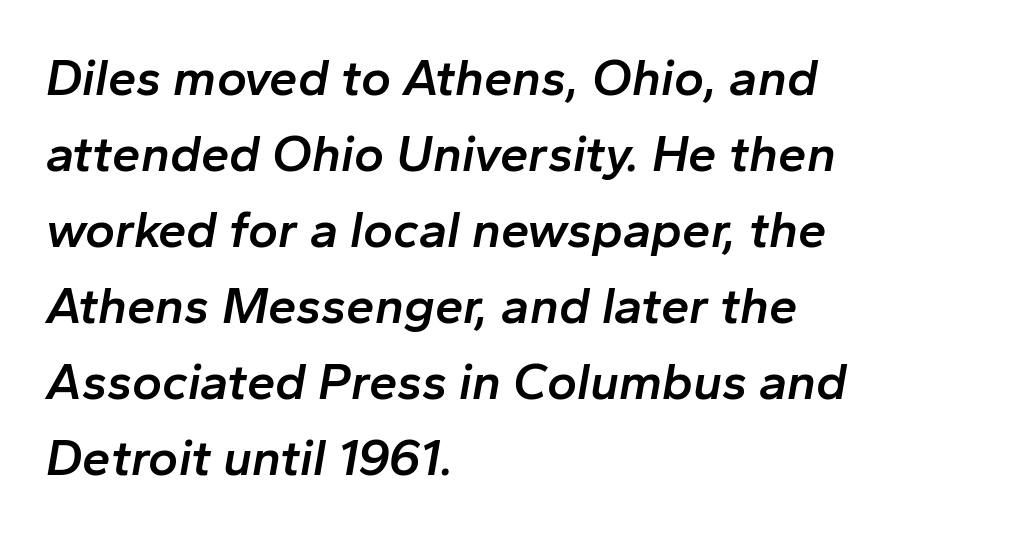
The image shows 51 px semibold type, italic (leaning right); set left-aligned, normal line spacing (1.49x), normal letter spacing, not underlined; low stroke contrast and a medium x-height.
